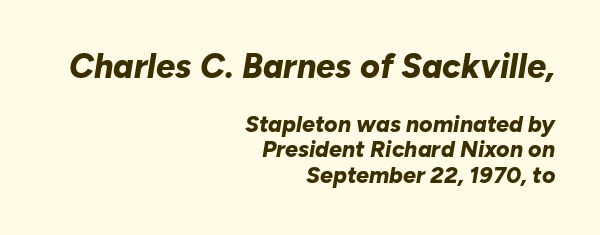
The image shows 34 px bold type, italic (leaning right); set right-aligned, tight line spacing (1.11x), normal letter spacing, not underlined; the first (top) block is 1.48x larger; low stroke contrast and a medium x-height.
